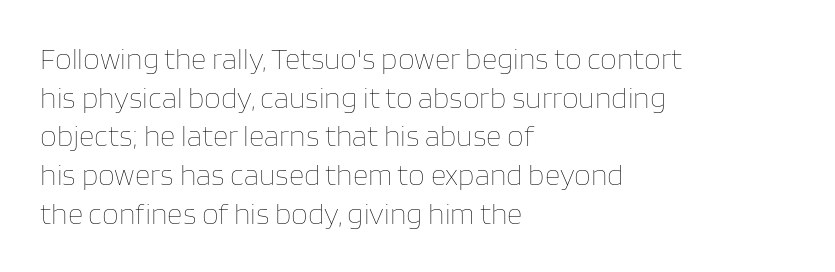
The leading is moderate, giving the passage an even texture. Note the varied advance widths — an 'i' is clearly narrower than an 'm'. Do the letters lean? They stand straight. There is no visible air inserted between adjacent glyphs. The compositor pushed each line to the left boundary.
